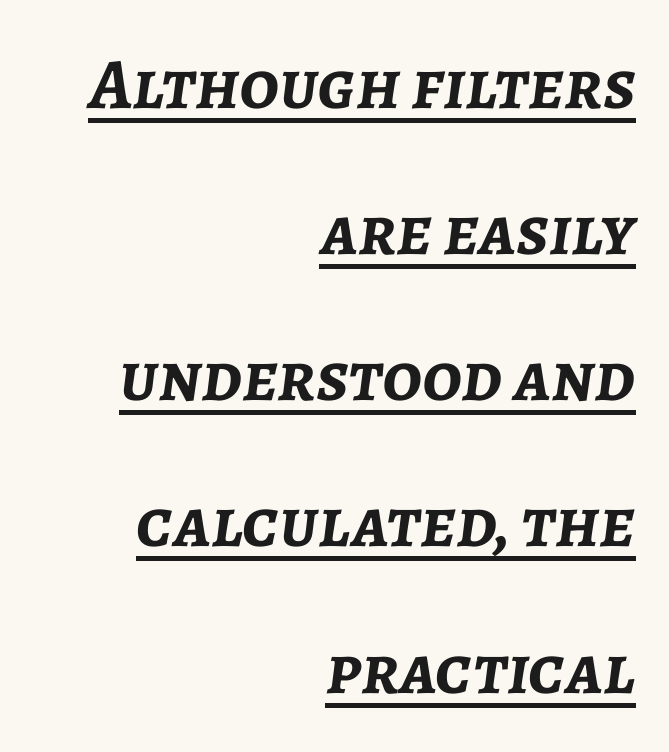
{"italic": "yes", "lean": "right", "slant_degrees": 7, "bold": "yes", "weight": "semibold", "width": "normal", "stroke_contrast": "low", "x_height": "medium", "monospaced": "no", "underline": "yes", "align": "right", "line_spacing": "loose", "line_spacing_ratio": 2.03, "letter_spacing": "normal", "letter_spacing_em": 0.0, "glyph_px": 72}
